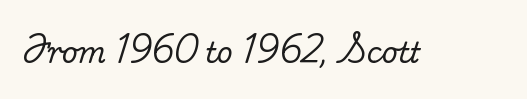
{"serif": "yes", "width": "normal", "stroke_contrast": "medium", "x_height": "small", "monospaced": "no", "underline": "no", "letter_spacing": "normal", "letter_spacing_em": 0.0, "glyph_px": 28}
